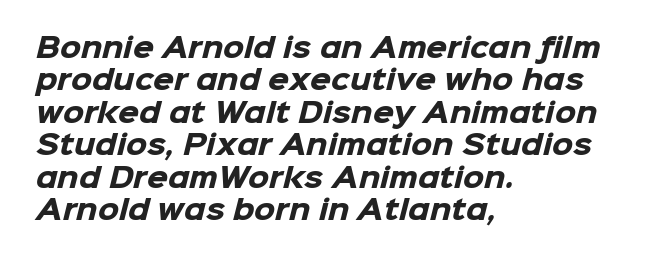
The image shows 27 px bold type; set left-aligned, line spacing 1.2x, normal letter spacing, not underlined.
